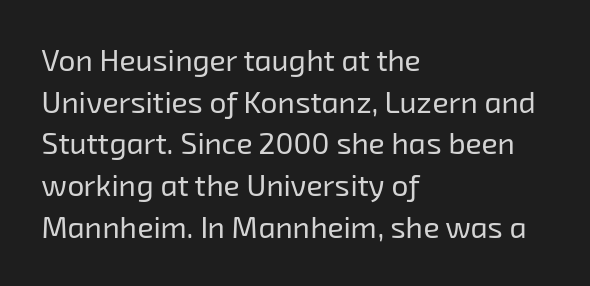
{"serif": "no", "bold": "no", "weight": "regular", "width": "normal", "stroke_contrast": "low", "x_height": "medium", "monospaced": "no", "underline": "no", "align": "left", "line_spacing": "normal", "line_spacing_ratio": 1.39, "letter_spacing": "normal", "letter_spacing_em": 0.0, "glyph_px": 30}
